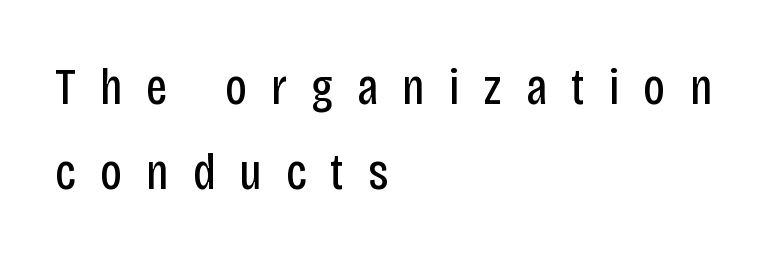
This rendering widens character spacing well past its baseline value. Character widths vary here, with narrow letters taking less room than wide ones. These lines sit exactly where default settings would place them. Vertical strokes here are truly vertical. Nothing sits at the stroke ends, so this counts as sans-serif.
